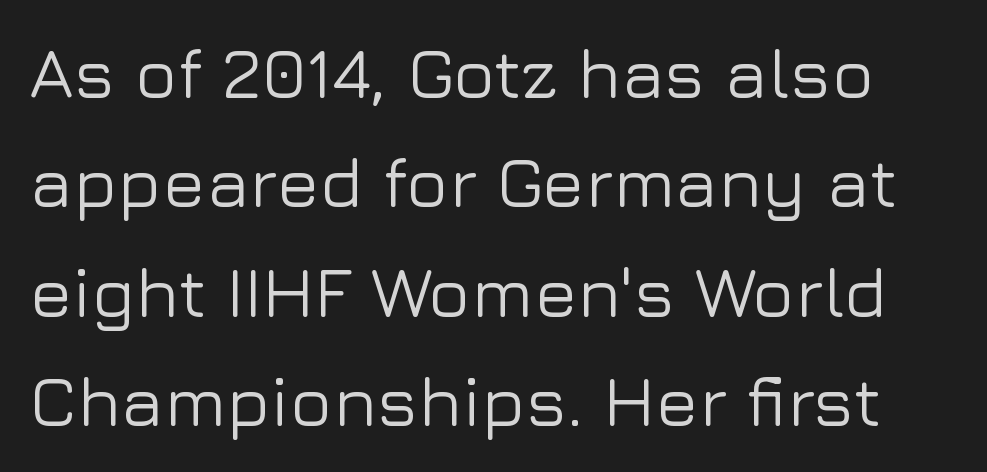
The image shows 71 px sans-serif type, upright; set normal line spacing (1.54x), normal letter spacing, not underlined; low stroke contrast and a medium x-height.
